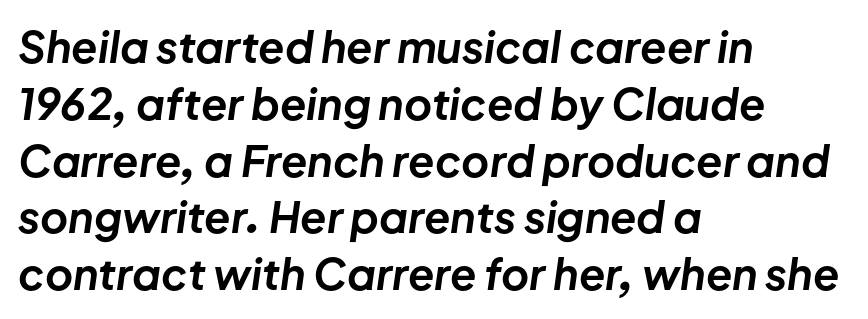
A bare baseline throughout the passage. Vertical spacing — default. Reading down the block, your eye returns to a fixed left position each line. Summary of weight: heavy, a full bold.
